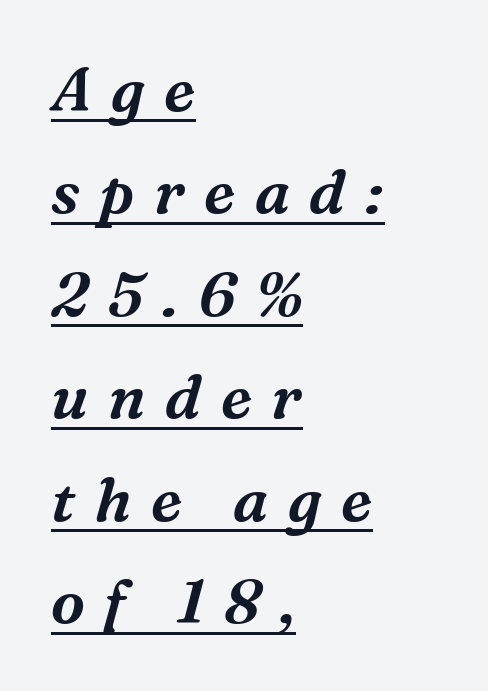
The image shows 61 px serif type, italic (leaning right); set left-aligned, normal line spacing (1.68x), unusually wide letter spacing (+0.32 em), underlined; medium stroke contrast and a medium x-height.
